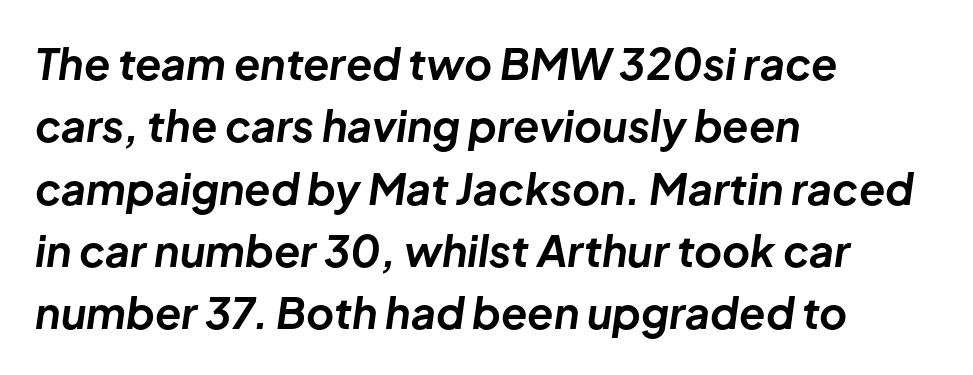
Typeset ragged right — the left edge is the straight one. The letters advance in unequal steps, a hallmark of proportional type. Here the glyphs are tracked normally, forming tight word shapes. A typesetter would call this leading conventional body-copy spacing. Descender tails drop into unmarked territory.
